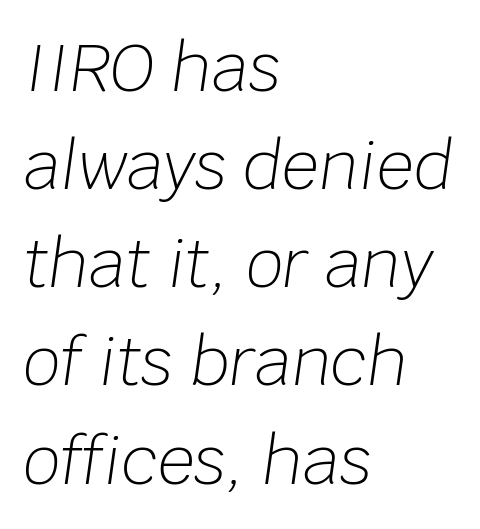
Q: Is the text bold? A: No.
Q: Is the text italic (slanted)? A: Yes, it leans right by about 8 degrees.
Q: Is the text underlined? A: No.
Q: How is the paragraph aligned? A: Left-aligned.
Q: Is the spacing between letters normal or unusually wide? A: Normal.
Q: Is the spacing between lines tight, normal or loose? A: Normal.
Q: Width (condensed, normal, or wide)? A: Normal.
Q: Stroke contrast? A: Low.
Q: x-height? A: Large.
Q: Monospaced? A: No.
